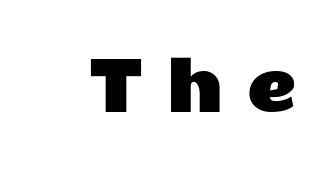
Caption: expanded tracking, letters set apart. Nothing sits at the stroke ends, so this counts as sans-serif. This sample has the flowing, uneven cadence of proportional lettering. The letters stand straight up with perfectly vertical stems. Just letters on the line, the space beneath them empty.
